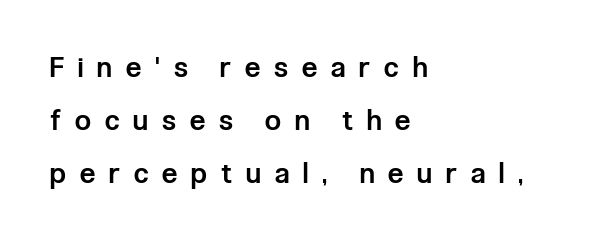
{"serif": "no", "italic": "no", "bold": "semi", "weight": "semibold", "width": "condensed", "stroke_contrast": "low", "x_height": "medium", "monospaced": "no", "underline": "no", "align": "left", "line_spacing_ratio": 1.89, "letter_spacing": "wide", "letter_spacing_em": 0.5, "glyph_px": 28}
